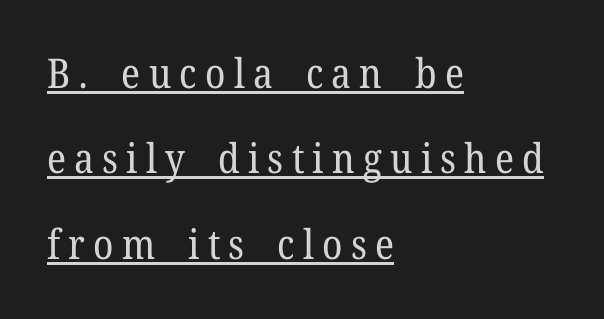
The image shows 41 px regular-weight serif type, upright; set left-aligned, loose line spacing (2.08x), unusually wide letter spacing (+0.2 em), underlined; low stroke contrast and a medium x-height.
